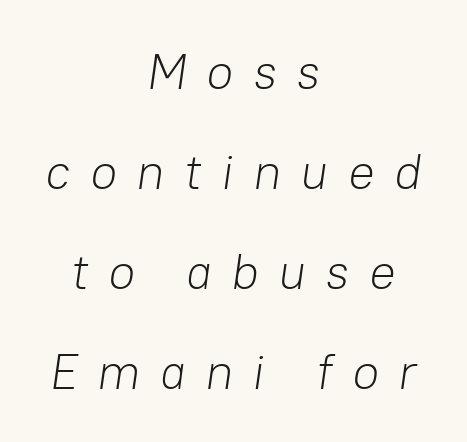
A typesetter would mark this as italic. Character widths vary here, with narrow letters taking less room than wide ones. Has an underline been added? It has not. Characters follow at a spacing far wider than the type designer built in.
